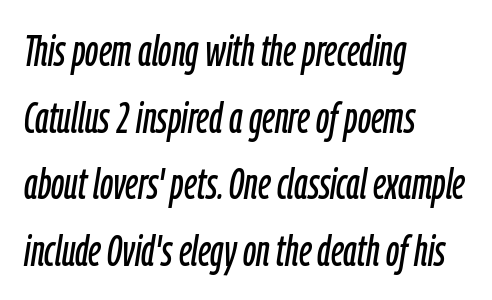
Q: Is the text italic (slanted)? A: Yes, it leans right by about 9 degrees.
Q: Is the text underlined? A: No.
Q: How is the paragraph aligned? A: Left-aligned.
Q: Is the spacing between letters normal or unusually wide? A: Normal.
Q: Is the spacing between lines tight, normal or loose? A: Normal.
Q: Width (condensed, normal, or wide)? A: Condensed.
Q: Stroke contrast? A: Low.
Q: x-height? A: Medium.
Q: Monospaced? A: No.
